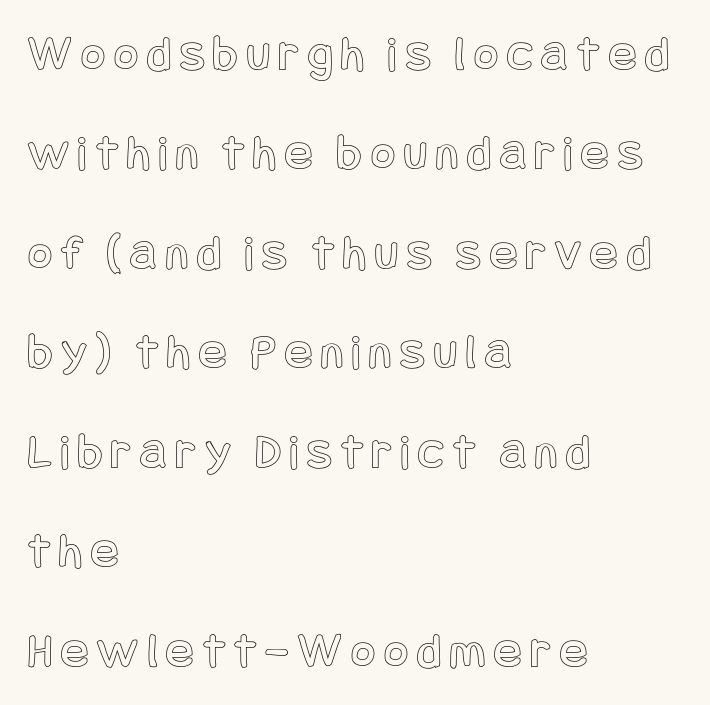
{"italic": "no", "width": "condensed", "x_height": "large", "underline": "no", "align": "left", "line_spacing": "loose", "line_spacing_ratio": 1.95, "glyph_px": 51}
